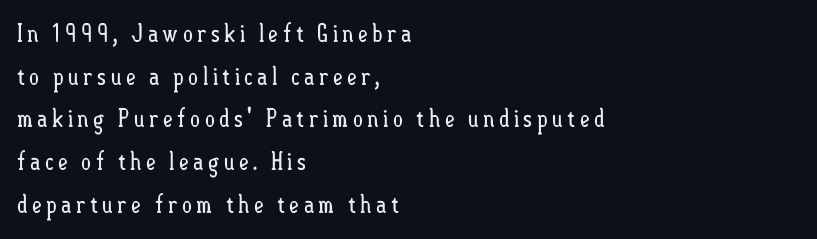
{"italic": "no", "bold": "no", "underline": "no", "align": "left", "line_spacing_ratio": 1.71, "glyph_px": 25}
